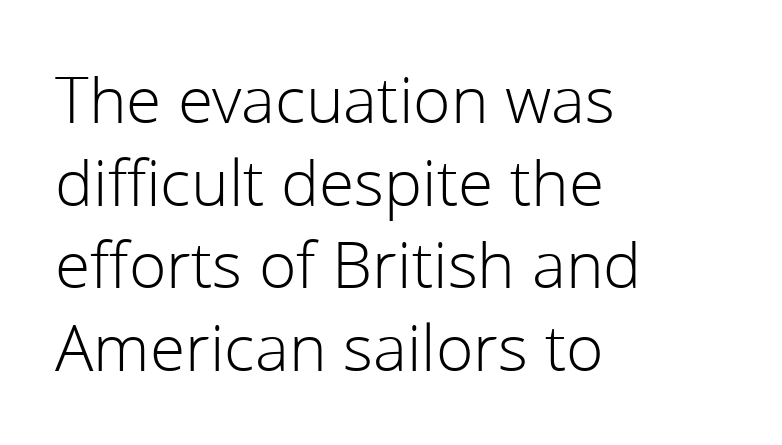
{"serif": "no", "italic": "no", "bold": "no", "weight": "light", "width": "normal", "stroke_contrast": "low", "x_height": "medium", "monospaced": "no", "underline": "no", "align": "left", "line_spacing": "normal", "line_spacing_ratio": 1.29, "letter_spacing": "normal", "letter_spacing_em": 0.0, "glyph_px": 64}
